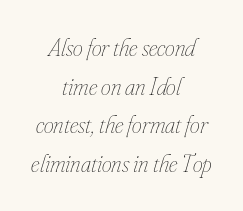
Q: Is the text bold? A: No.
Q: Is the text italic (slanted)? A: Yes, it leans right by about 16 degrees.
Q: Is the text underlined? A: No.
Q: How is the paragraph aligned? A: Centered.
Q: Is the spacing between letters normal or unusually wide? A: Normal.
Q: Is the spacing between lines tight, normal or loose? A: Normal.
